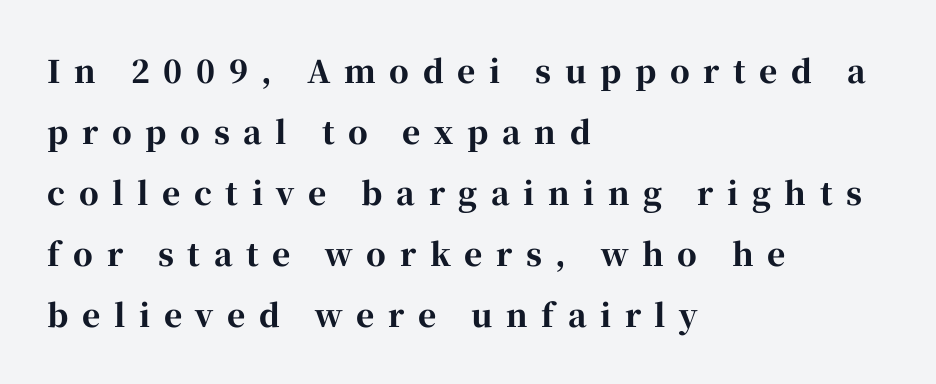
The image shows 31 px bold serif type, upright; set left-aligned, loose line spacing (1.97x), unusually wide letter spacing (+0.44 em), not underlined; high stroke contrast and a medium x-height.
